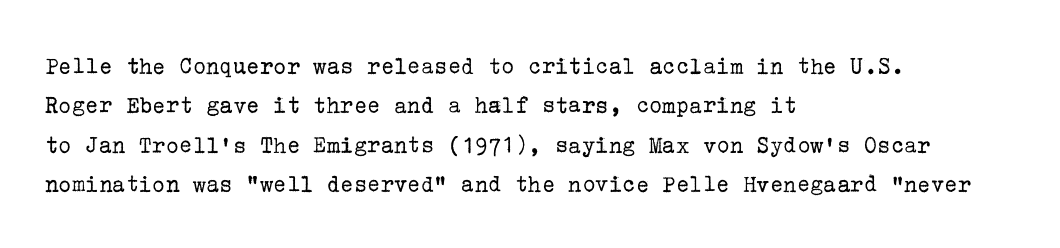
The image shows 25 px text type, upright; set left-aligned, normal line spacing (1.58x), normal letter spacing, not underlined.
